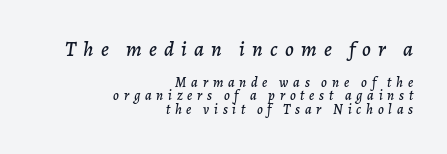
{"italic": "yes", "lean": "right", "slant_degrees": 7, "underline": "no", "align": "right", "line_spacing": "tight", "line_spacing_ratio": 0.99, "letter_spacing": "wide", "letter_spacing_em": 0.34, "larger_block": "first", "size_ratio": 1.5, "glyph_px": 21}
